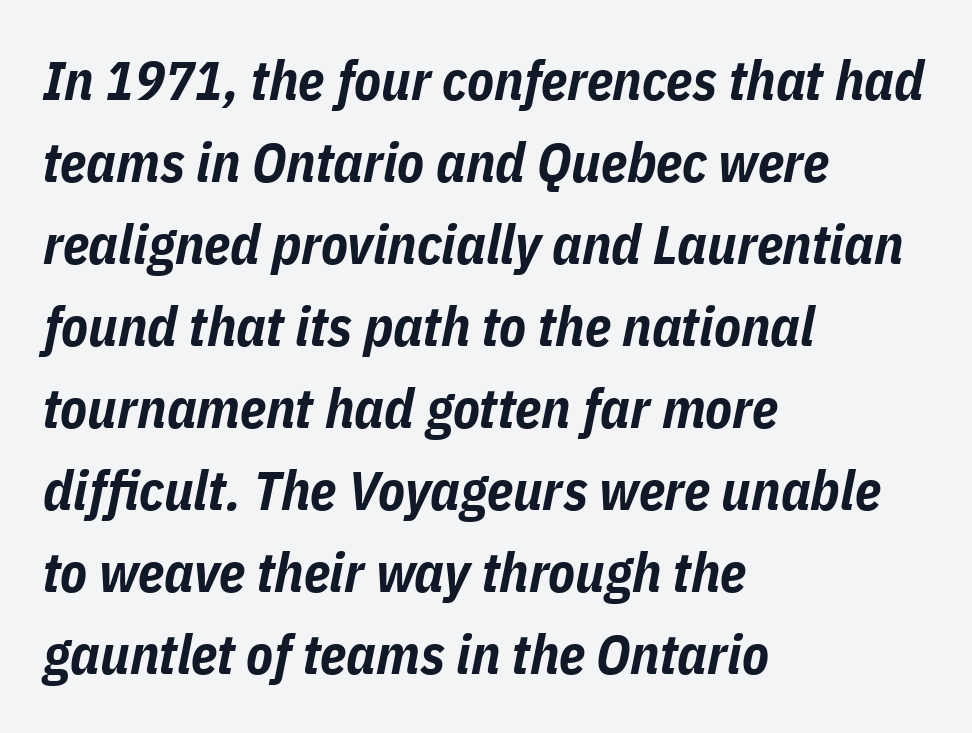
The type is set solid horizontally, with unmodified tracking. These lines are rendered in a variable-pitch font. Where is the straight margin? On the left. Does the weight exceed regular? Yes, all the way to bold.
